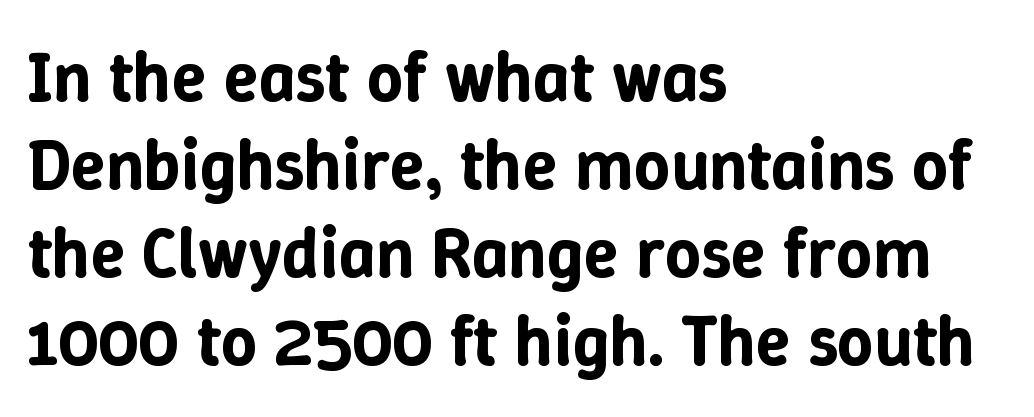
The image shows 71 px text type, upright; set left-aligned, line spacing 1.24x, normal letter spacing, not underlined; low stroke contrast and a medium x-height.
